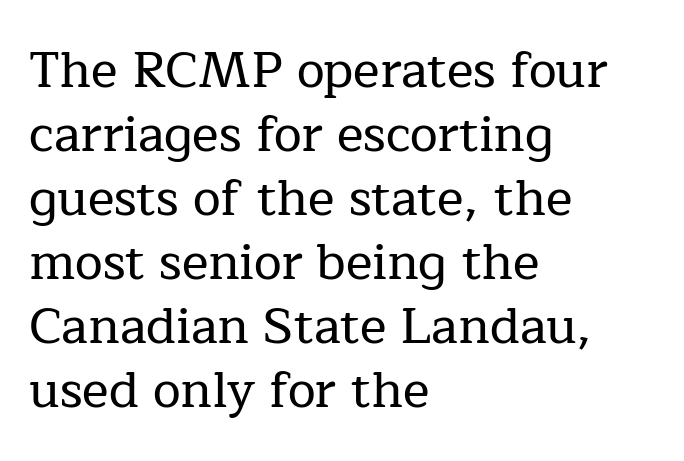
{"serif": "yes", "italic": "no", "width": "normal", "stroke_contrast": "low", "x_height": "medium", "monospaced": "no", "underline": "no", "align": "left", "line_spacing": "normal", "line_spacing_ratio": 1.28, "letter_spacing": "normal", "letter_spacing_em": 0.0, "glyph_px": 50}
